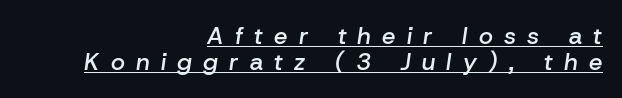
Q: Is the text bold? A: Semi-bold.
Q: Is the text italic (slanted)? A: Yes, it leans right by about 8 degrees.
Q: Is the text underlined? A: Yes.
Q: How is the paragraph aligned? A: Right-aligned.
Q: Is the spacing between letters normal or unusually wide? A: Unusually wide.
Q: Is the spacing between lines tight, normal or loose? A: Tight.
